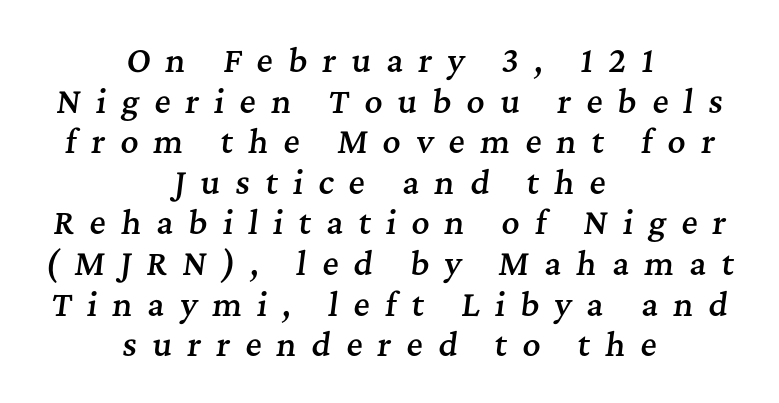
Baseline-to-baseline distance is the conventional proportion of letter height. Does the copy run flush right? No — it is centered line by line. Spacing verdict: proportional, widths tailored to each character. Rule under the text: the space is simply empty. A serif font was chosen for this passage. Style check: oblique.
